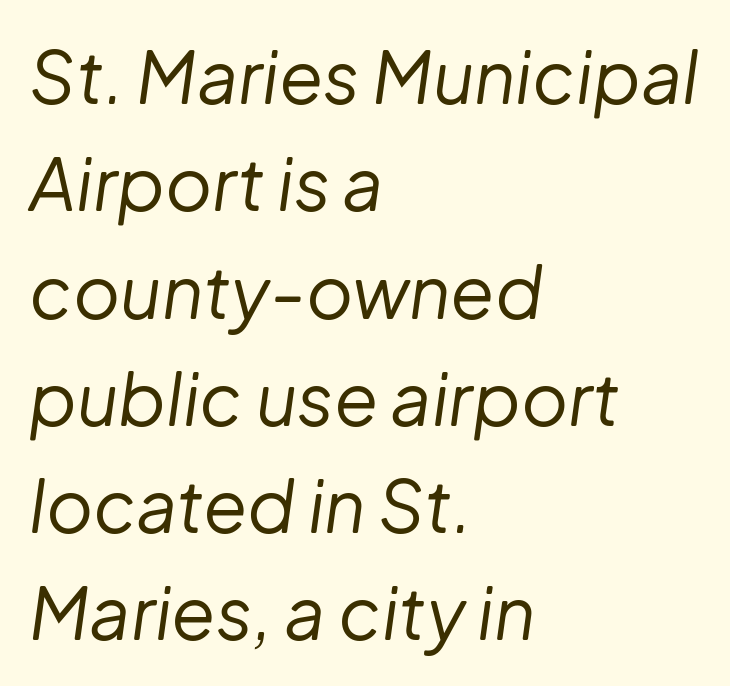
Q: Is the text bold? A: No.
Q: Is the text italic (slanted)? A: Yes, it leans right by about 8 degrees.
Q: Is the text underlined? A: No.
Q: How is the paragraph aligned? A: Left-aligned.
Q: Is the spacing between letters normal or unusually wide? A: Normal.
Q: Is the spacing between lines tight, normal or loose? A: Normal.
Q: Width (condensed, normal, or wide)? A: Normal.
Q: Stroke contrast? A: Low.
Q: x-height? A: Medium.
Q: Monospaced? A: No.
